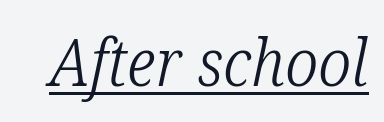
Q: Is the text bold? A: No.
Q: Is the text italic (slanted)? A: Yes, it leans right by about 12 degrees.
Q: Is the typeface a serif or a sans-serif typeface? A: Serif.
Q: Is the text underlined? A: Yes.
Q: Is the spacing between letters normal or unusually wide? A: Normal.
Q: Width (condensed, normal, or wide)? A: Condensed.
Q: Stroke contrast? A: Low.
Q: x-height? A: Medium.
Q: Monospaced? A: No.
